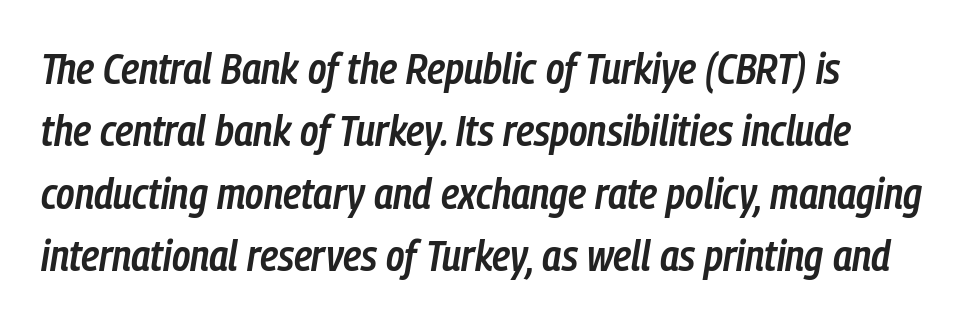
The image shows 44 px semibold, condensed type, italic (leaning right); set left-aligned, normal line spacing (1.42x), normal letter spacing, not underlined; low stroke contrast and a medium x-height.
